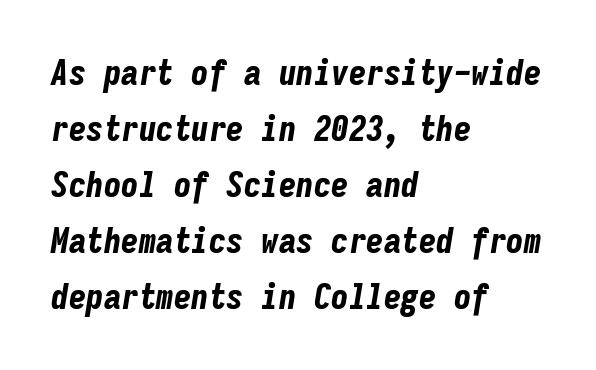
The glyphs are unaccompanied by any horizontal stroke below them. Default kerning and tracking; the words read as compact shapes. The face used here is monospaced, like something from a code editor. Leading matches the norm, producing a regular column. The passage shown leans; its letterforms are oblique. Short and long lines alike share a common starting point at left.
